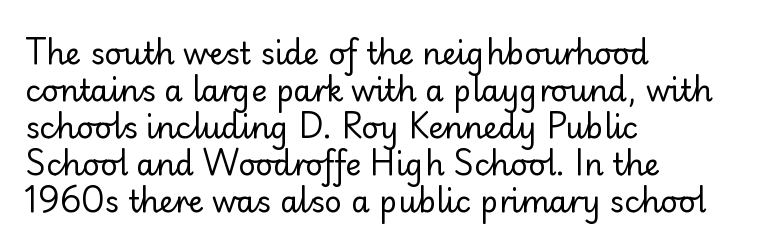
{"serif": "no", "italic": "no", "bold": "no", "weight": "regular", "width": "normal", "stroke_contrast": "low", "x_height": "small", "monospaced": "no", "underline": "no", "align": "left", "line_spacing_ratio": 1.23, "letter_spacing": "normal", "letter_spacing_em": 0.0, "glyph_px": 30}
